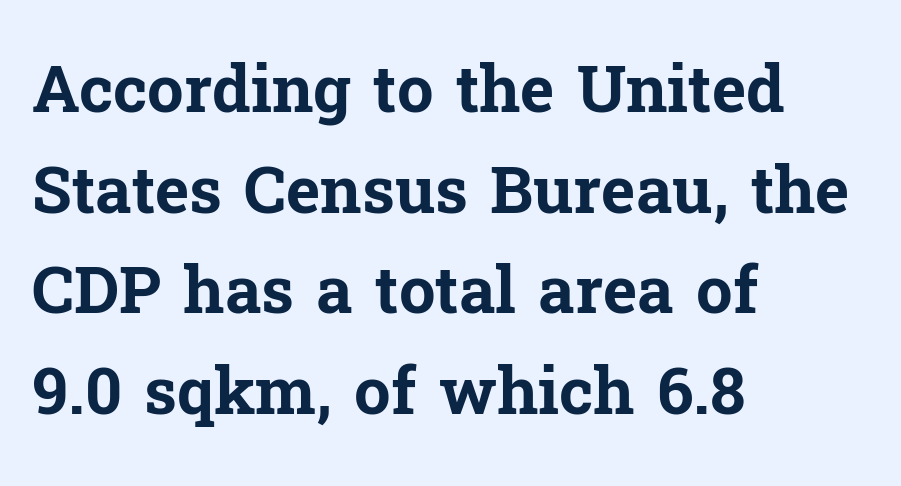
The image shows 65 px bold serif type, upright; set left-aligned, normal line spacing (1.55x), normal letter spacing, not underlined; low stroke contrast and a medium x-height.
